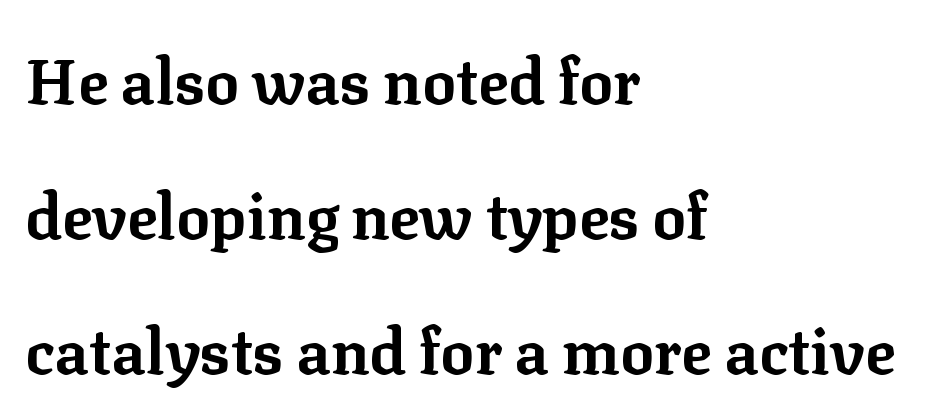
Q: Is the text bold? A: Yes.
Q: Is the text italic (slanted)? A: No, it is upright.
Q: Is the typeface a serif or a sans-serif typeface? A: Serif.
Q: Is the text underlined? A: No.
Q: How is the paragraph aligned? A: Left-aligned.
Q: Is the spacing between letters normal or unusually wide? A: Normal.
Q: Is the spacing between lines tight, normal or loose? A: Loose.
Q: Width (condensed, normal, or wide)? A: Normal.
Q: Stroke contrast? A: Low.
Q: x-height? A: Medium.
Q: Monospaced? A: No.
